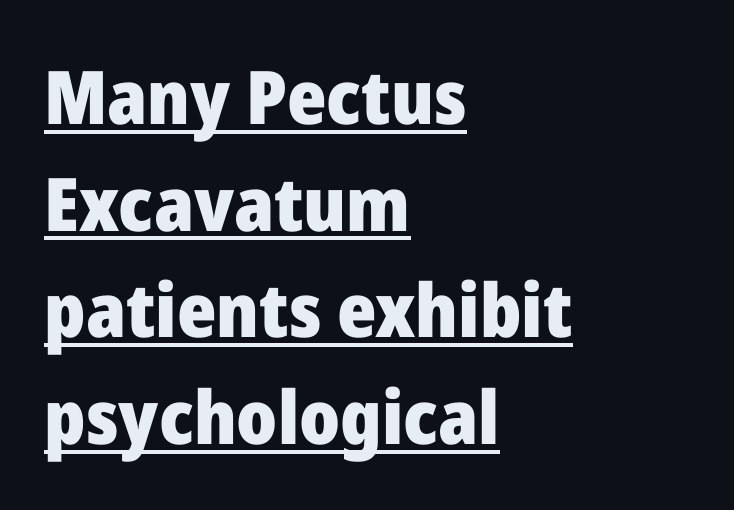
Caption: multi-line text, flush left, ragged right. The specimen reads as upright at a glance. The rendering uses a moderate line-height, typical for paragraphs. Think of a printed novel: that variable character pitch is what you see here.
